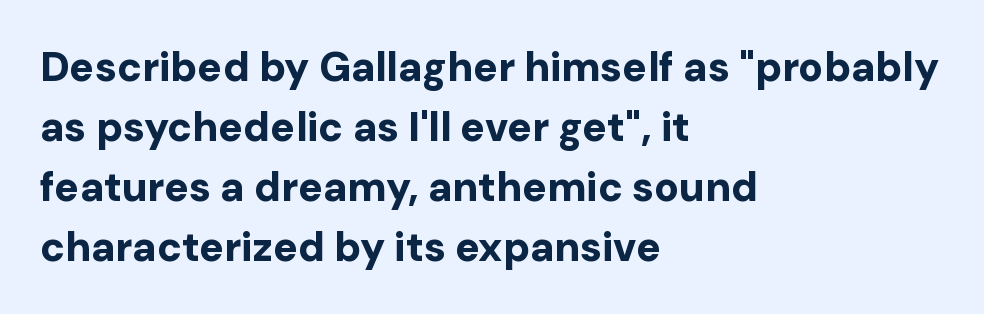
Q: Is the text bold? A: Yes.
Q: Is the text italic (slanted)? A: No, it is upright.
Q: Is the typeface a serif or a sans-serif typeface? A: Sans-serif.
Q: Is the text underlined? A: No.
Q: How is the paragraph aligned? A: Left-aligned.
Q: Is the spacing between letters normal or unusually wide? A: Normal.
Q: Is the spacing between lines tight, normal or loose? A: Normal.
Q: Width (condensed, normal, or wide)? A: Normal.
Q: Stroke contrast? A: Low.
Q: x-height? A: Medium.
Q: Monospaced? A: No.
